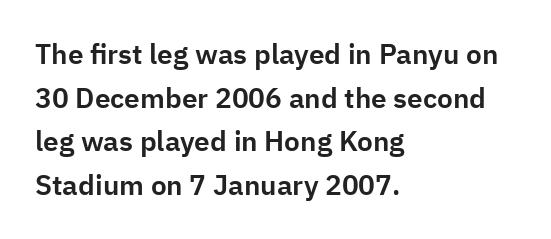
{"serif": "no", "italic": "no", "width": "normal", "stroke_contrast": "low", "x_height": "medium", "monospaced": "no", "underline": "no", "align": "left", "line_spacing": "normal", "line_spacing_ratio": 1.56, "letter_spacing": "normal", "letter_spacing_em": 0.0, "glyph_px": 28}
